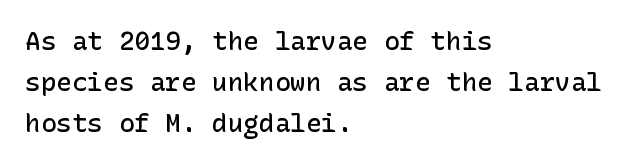
The image shows 26 px text type, upright; set left-aligned, normal line spacing (1.57x), normal letter spacing, not underlined.
